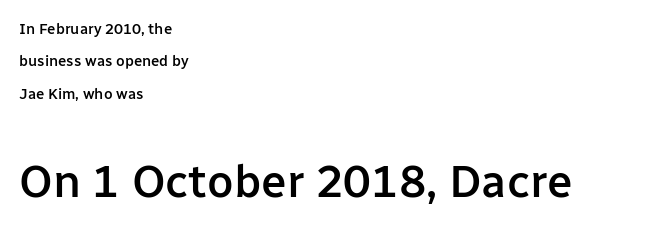
The image shows 46 px semibold sans-serif type, upright; set left-aligned, loose line spacing (2.16x), normal letter spacing, not underlined; the second (bottom) block is 3.07x larger; low stroke contrast and a medium x-height.
